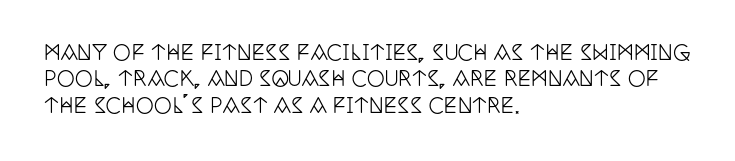
Default kerning and tracking; the words read as compact shapes. Evenly set lines give the paragraph a standard silhouette. In CSS terms this would be text-align: left. A bare baseline throughout the passage. Every character sits straight up, as roman type does.
